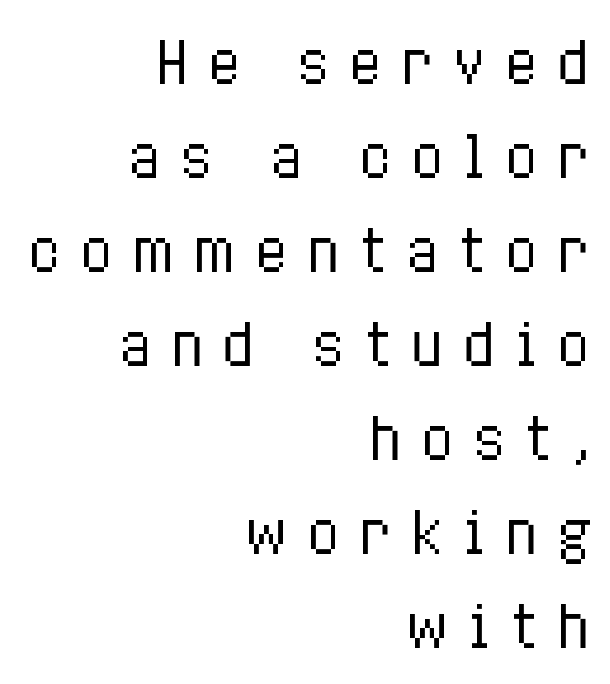
{"italic": "no", "bold": "no", "weight": "regular", "width": "condensed", "stroke_contrast": "low", "x_height": "medium", "monospaced": "no", "underline": "no", "align": "right", "line_spacing": "normal", "line_spacing_ratio": 1.68, "letter_spacing": "wide", "letter_spacing_em": 0.32, "glyph_px": 56}
